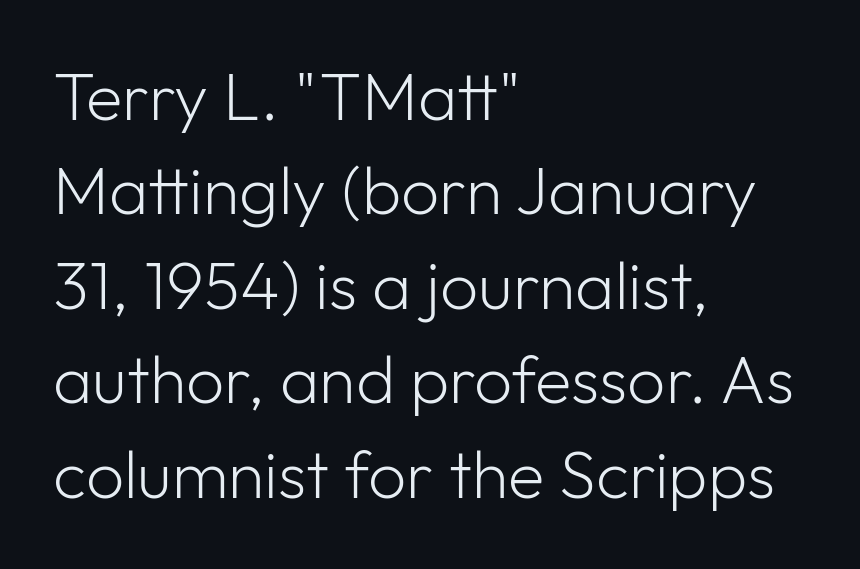
{"serif": "no", "italic": "no", "bold": "no", "weight": "light", "width": "normal", "stroke_contrast": "low", "x_height": "medium", "monospaced": "no", "underline": "no", "align": "left", "line_spacing": "normal", "line_spacing_ratio": 1.41, "letter_spacing": "normal", "letter_spacing_em": 0.0, "glyph_px": 67}
